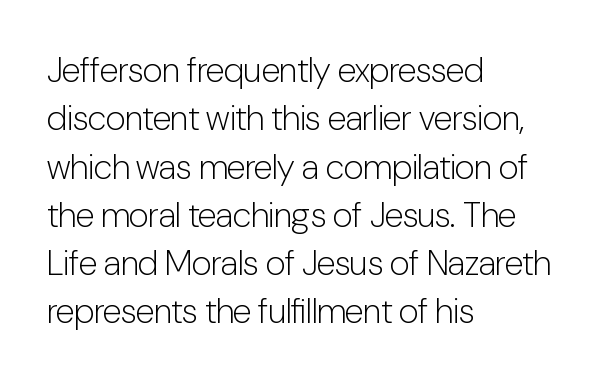
The image shows 35 px light, condensed sans-serif type, upright; set left-aligned, normal line spacing (1.38x), normal letter spacing, not underlined; low stroke contrast and a medium x-height.
